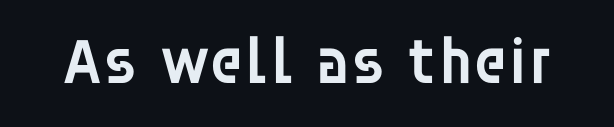
{"serif": "no", "italic": "no", "bold": "semi", "weight": "semibold", "width": "normal", "stroke_contrast": "low", "x_height": "large", "monospaced": "no", "underline": "no", "letter_spacing": "normal", "letter_spacing_em": 0.0, "glyph_px": 66}
